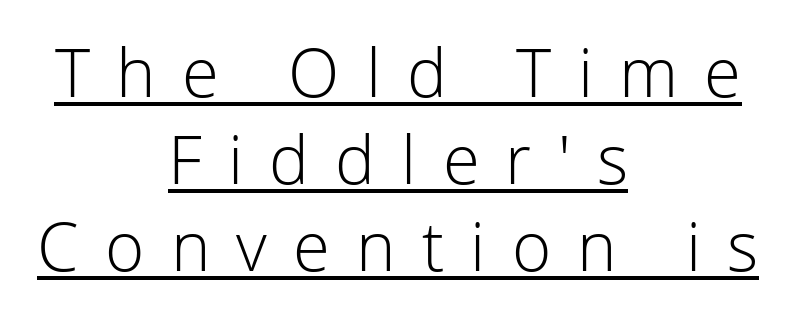
The image shows 67 px light sans-serif type, upright; set centered, normal line spacing (1.3x), unusually wide letter spacing (+0.39 em), underlined; low stroke contrast and a medium x-height.
